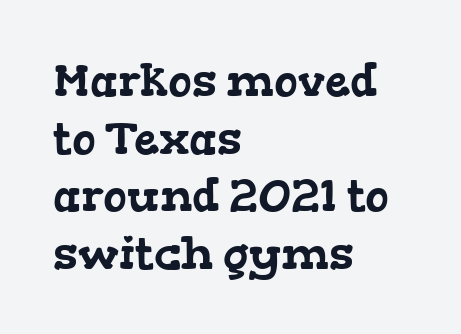
The image shows 45 px wide serif type; set left-aligned, normal line spacing (1.28x), normal letter spacing, not underlined; low stroke contrast and a medium x-height.
